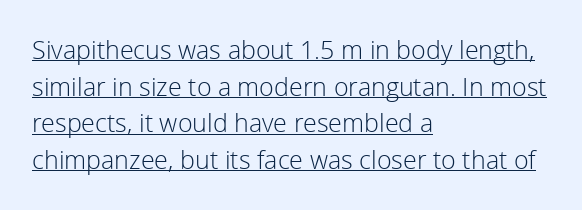
The image shows 25 px text type, upright; set left-aligned, normal line spacing (1.47x), normal letter spacing, underlined.
